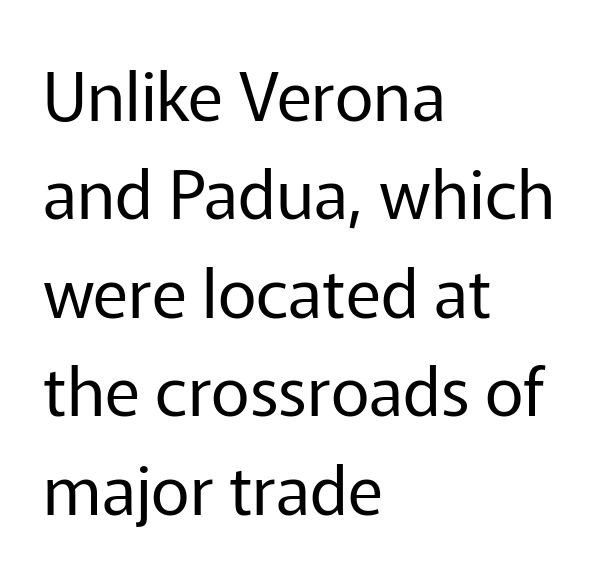
The image shows 67 px regular-weight sans-serif type, upright; set left-aligned, normal line spacing (1.47x), normal letter spacing, not underlined; low stroke contrast and a medium x-height.
